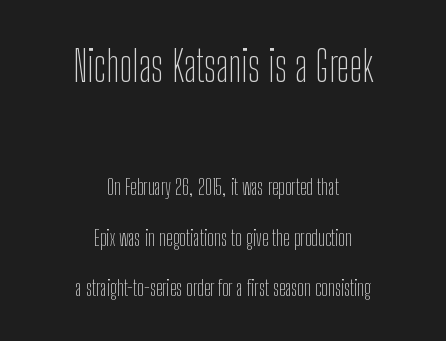
{"serif": "no", "italic": "no", "bold": "no", "weight": "thin", "width": "condensed", "stroke_contrast": "low", "x_height": "medium", "monospaced": "no", "underline": "no", "align": "center", "line_spacing": "loose", "line_spacing_ratio": 2.31, "letter_spacing": "normal", "letter_spacing_em": 0.0, "larger_block": "first", "size_ratio": 1.95, "glyph_px": 43}
